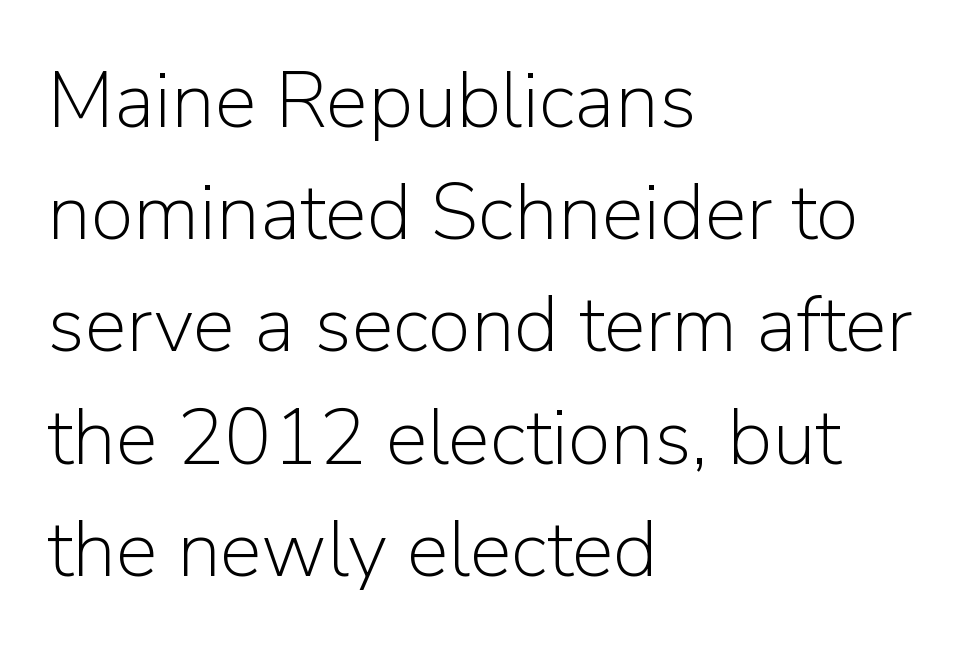
The image shows 79 px light sans-serif type, upright; set left-aligned, normal line spacing (1.42x), normal letter spacing, not underlined; low stroke contrast and a medium x-height.
